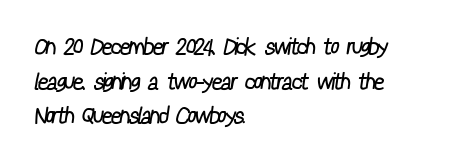
The typesetting does not lean heavy: it is not bold. The foot of each line stays bare and open. Compared with a centered layout, this one pins lines to the left instead. Characters follow at the spacing the type designer built in. Baseline-to-baseline distance is the conventional proportion of letter height.
